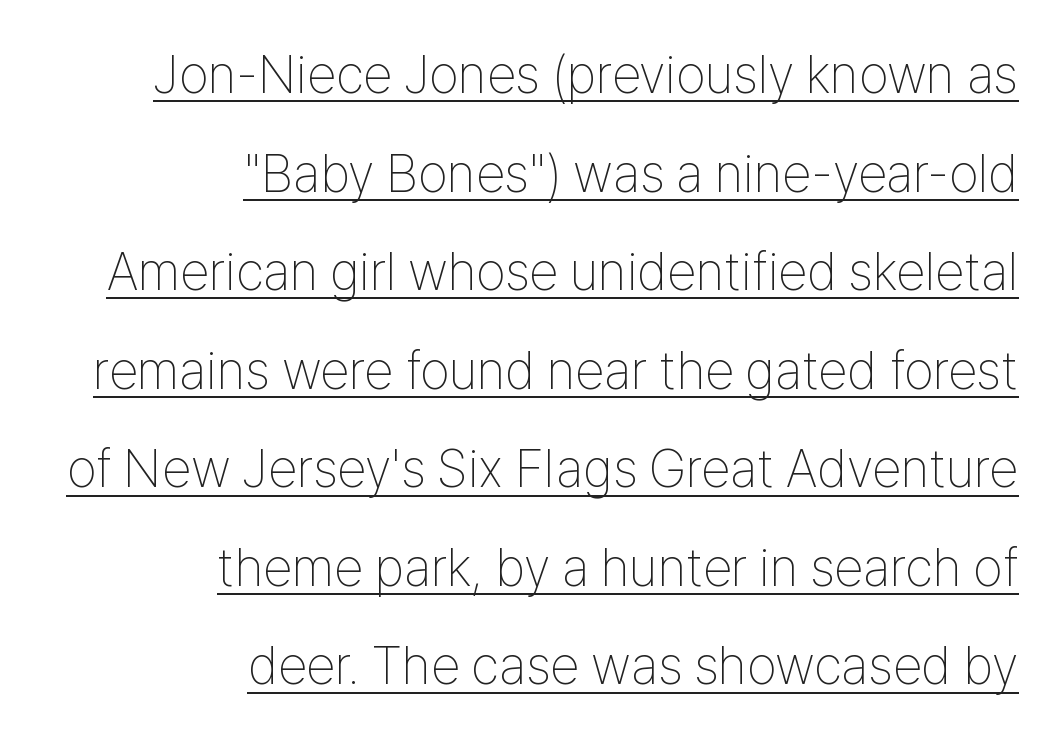
Q: Is the text bold? A: No.
Q: Is the text italic (slanted)? A: No, it is upright.
Q: Is the typeface a serif or a sans-serif typeface? A: Sans-serif.
Q: Is the text underlined? A: Yes.
Q: How is the paragraph aligned? A: Right-aligned.
Q: Is the spacing between letters normal or unusually wide? A: Normal.
Q: Width (condensed, normal, or wide)? A: Condensed.
Q: Stroke contrast? A: Low.
Q: x-height? A: Medium.
Q: Monospaced? A: No.
